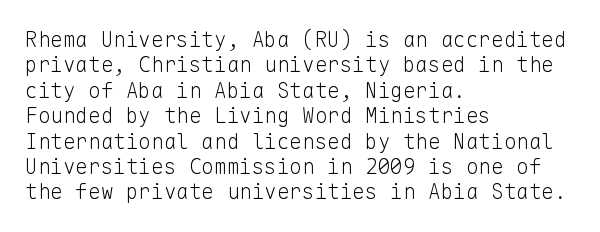
Q: Is the text bold? A: No.
Q: Is the text italic (slanted)? A: No, it is upright.
Q: Is the text underlined? A: No.
Q: How is the paragraph aligned? A: Left-aligned.
Q: Is the spacing between letters normal or unusually wide? A: Normal.
